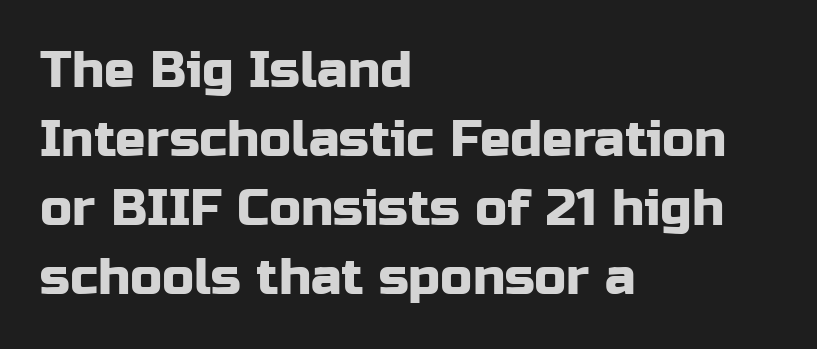
Q: Is the text italic (slanted)? A: No, it is upright.
Q: Is the typeface a serif or a sans-serif typeface? A: Sans-serif.
Q: Is the text underlined? A: No.
Q: How is the paragraph aligned? A: Left-aligned.
Q: Is the spacing between letters normal or unusually wide? A: Normal.
Q: Is the spacing between lines tight, normal or loose? A: Normal.
Q: Width (condensed, normal, or wide)? A: Normal.
Q: Stroke contrast? A: Low.
Q: x-height? A: Medium.
Q: Monospaced? A: No.
